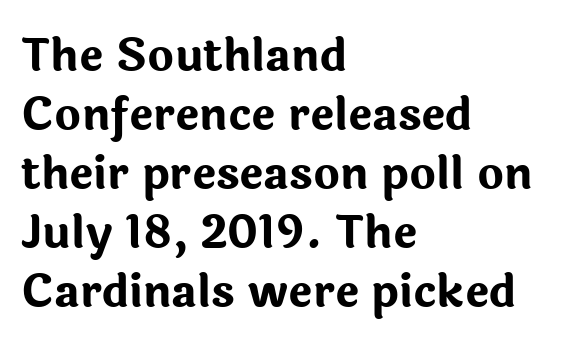
As a designer I'd log this as weight 700, bold. Underline: absent. Upright lettering throughout. Nope, no serifs anywhere on these letters.
